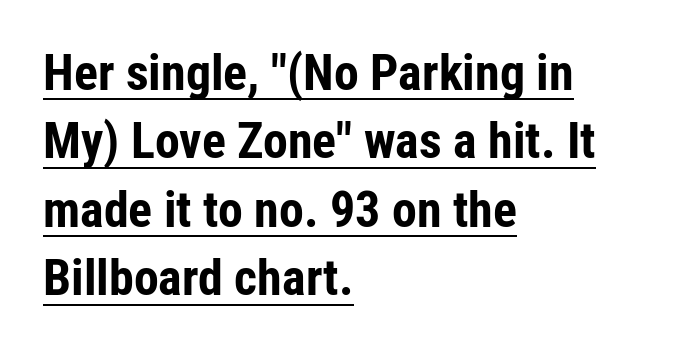
Italic? Not at all — the glyphs are vertical. Emphasis by weight is at full strength: bold. Tracking here is standard; glyphs follow each other at the usual distance. The typeface chosen for these lines omits serifs. Do the characters align in a grid? No, the font is proportional.
